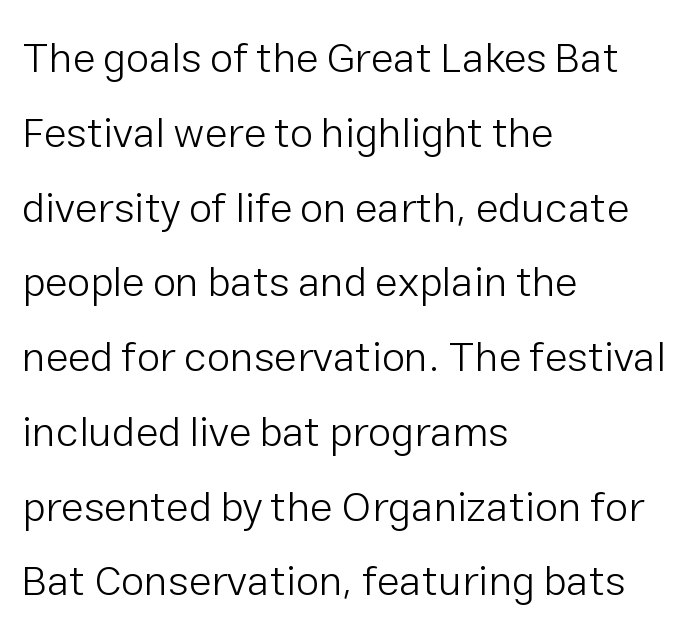
Q: Is the text bold? A: No.
Q: Is the text italic (slanted)? A: No, it is upright.
Q: Is the typeface a serif or a sans-serif typeface? A: Sans-serif.
Q: Is the text underlined? A: No.
Q: How is the paragraph aligned? A: Left-aligned.
Q: Is the spacing between letters normal or unusually wide? A: Normal.
Q: Width (condensed, normal, or wide)? A: Normal.
Q: Stroke contrast? A: Low.
Q: x-height? A: Medium.
Q: Monospaced? A: No.
